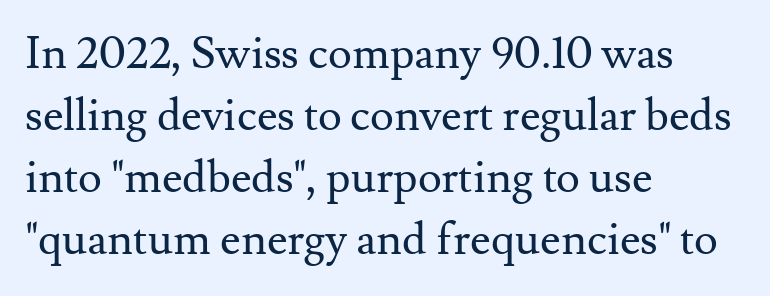
When letters stand straight like this, we call the style roman or upright. How would I describe the line gaps? Plain and ordinary. Typographically, this falls in the serif category. Each word holds together tightly as a unit, with standard inter-letter gaps. Spacing verdict: proportional, widths tailored to each character.
